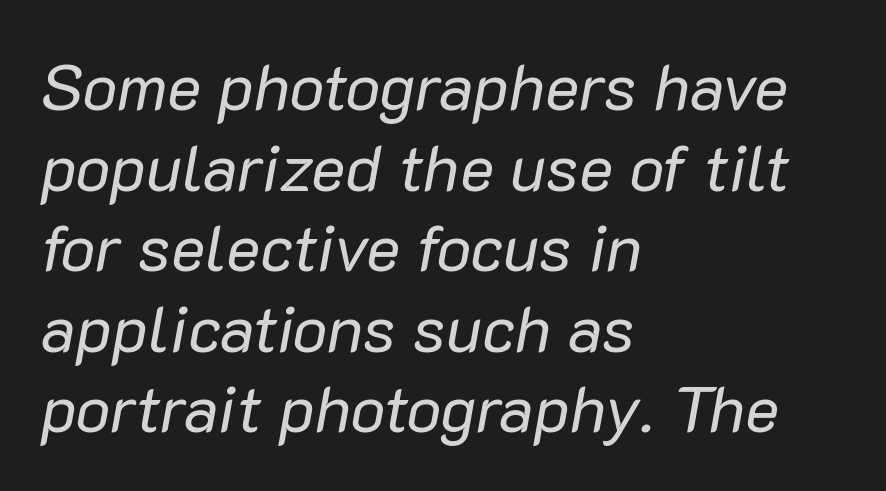
Q: Is the text bold? A: No.
Q: Is the text italic (slanted)? A: Yes, it leans right by about 10 degrees.
Q: Is the text underlined? A: No.
Q: How is the paragraph aligned? A: Left-aligned.
Q: Is the spacing between letters normal or unusually wide? A: Normal.
Q: Width (condensed, normal, or wide)? A: Normal.
Q: Stroke contrast? A: Low.
Q: x-height? A: Medium.
Q: Monospaced? A: No.
